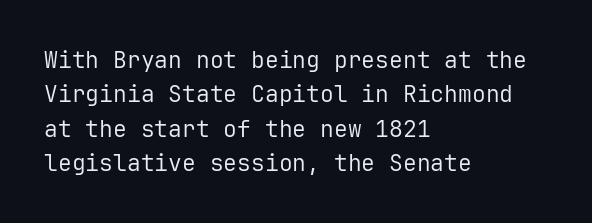
The image shows 23 px text type, upright; set left-aligned, normal line spacing (1.5x), normal letter spacing, not underlined.
